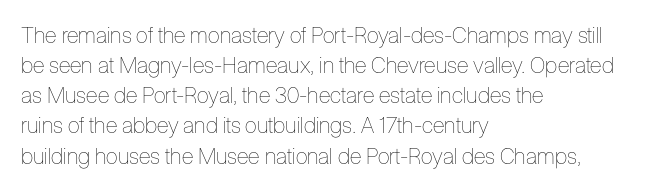
The letterforms sit shoulder to shoulder at normal distance. The space directly below the letters is spotless. Counters stay open thanks to moderate or lighter strokes. The vertical gap from one line to the next is medium. Ascenders rise straight up at ninety degrees. The ragged edge is on the right, which tells us the setting is flush left.
